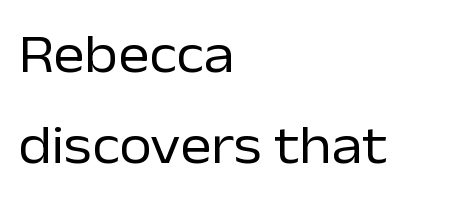
Q: Is the text bold? A: No.
Q: Is the text italic (slanted)? A: No, it is upright.
Q: Is the typeface a serif or a sans-serif typeface? A: Sans-serif.
Q: Is the text underlined? A: No.
Q: How is the paragraph aligned? A: Left-aligned.
Q: Is the spacing between letters normal or unusually wide? A: Normal.
Q: Width (condensed, normal, or wide)? A: Normal.
Q: Stroke contrast? A: Low.
Q: x-height? A: Medium.
Q: Monospaced? A: No.
